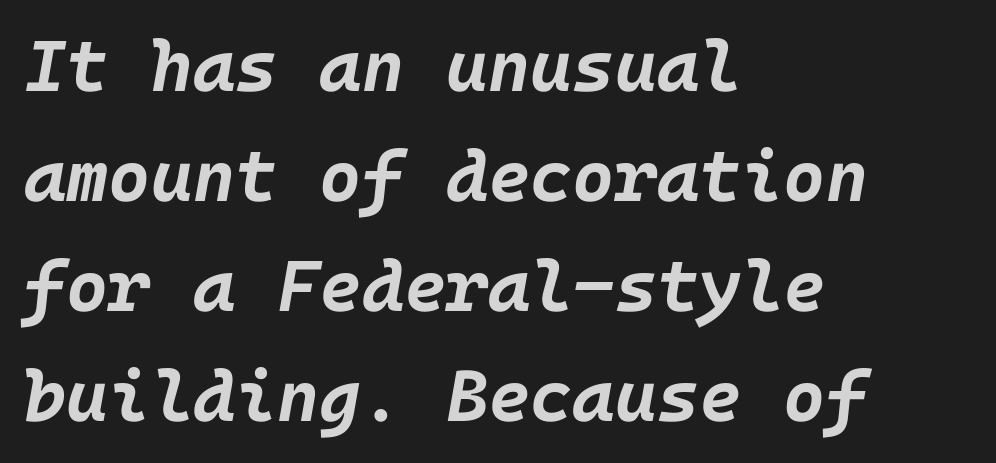
Q: Is the text bold? A: Yes.
Q: Is the text italic (slanted)? A: Yes, it leans right by about 10 degrees.
Q: Is the text underlined? A: No.
Q: How is the paragraph aligned? A: Left-aligned.
Q: Is the spacing between letters normal or unusually wide? A: Normal.
Q: Is the spacing between lines tight, normal or loose? A: Normal.
Q: Width (condensed, normal, or wide)? A: Normal.
Q: Stroke contrast? A: Low.
Q: x-height? A: Large.
